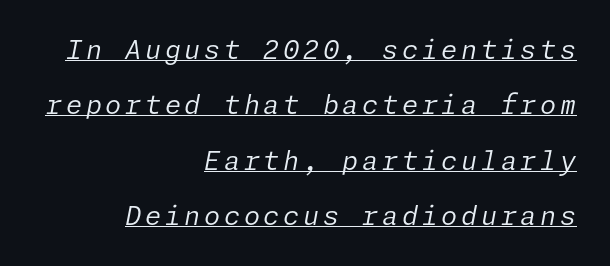
{"italic": "yes", "lean": "right", "slant_degrees": 11, "bold": "no", "underline": "yes", "align": "right", "line_spacing": "loose", "line_spacing_ratio": 2.13, "glyph_px": 26}
